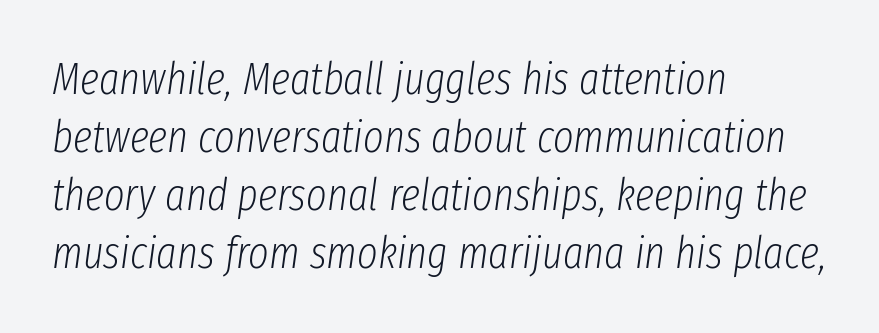
The image shows 44 px light, condensed type, italic (leaning right); set left-aligned, normal line spacing (1.32x), normal letter spacing, not underlined; low stroke contrast and a medium x-height.
